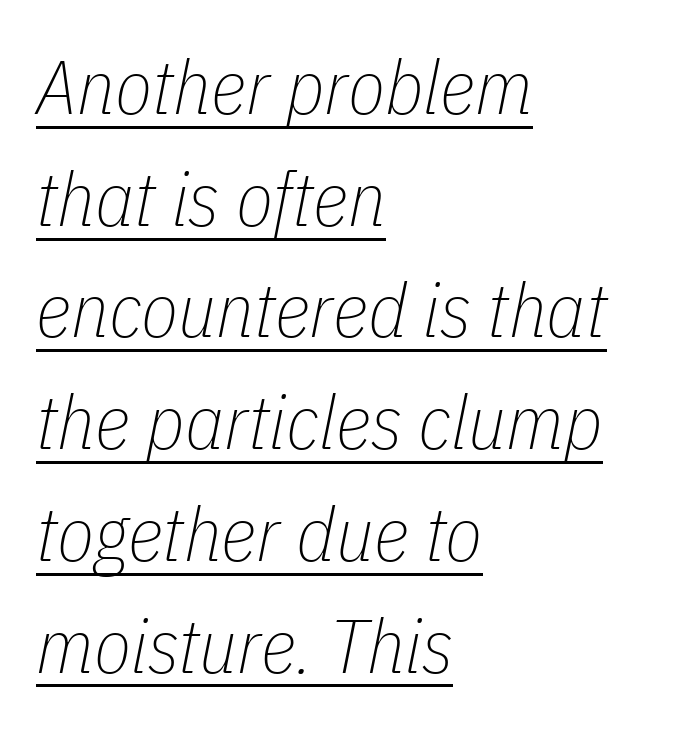
The image shows 76 px thin, condensed type, italic (leaning right); set left-aligned, normal line spacing (1.47x), normal letter spacing, underlined; low stroke contrast and a medium x-height.
